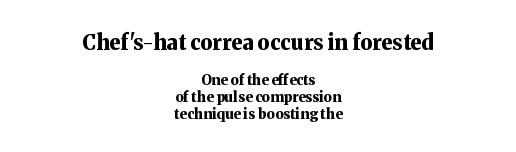
The image shows 21 px bold type, upright; set centered, line spacing 1.2x, normal letter spacing, not underlined; the first (top) block is 1.5x larger.
